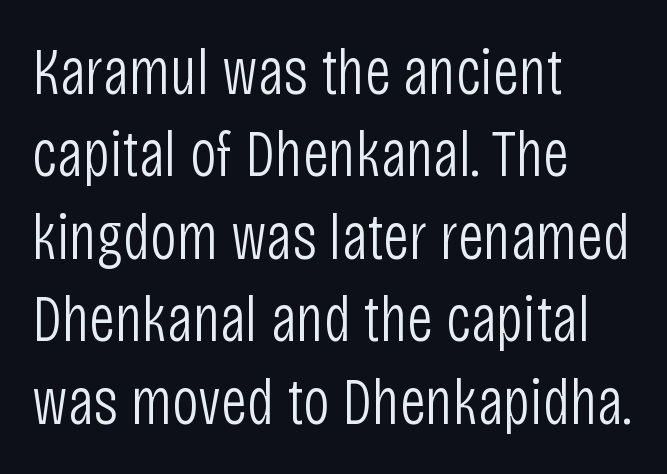
{"serif": "no", "italic": "no", "bold": "no", "weight": "light", "width": "condensed", "stroke_contrast": "low", "x_height": "large", "monospaced": "no", "underline": "no", "align": "left", "line_spacing": "normal", "line_spacing_ratio": 1.25, "letter_spacing": "normal", "letter_spacing_em": 0.0, "glyph_px": 66}
